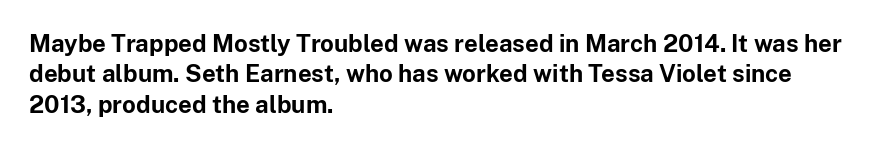
{"italic": "no", "bold": "yes", "underline": "no", "align": "left", "line_spacing": "normal", "line_spacing_ratio": 1.27, "letter_spacing": "normal", "letter_spacing_em": 0.0, "glyph_px": 24}
